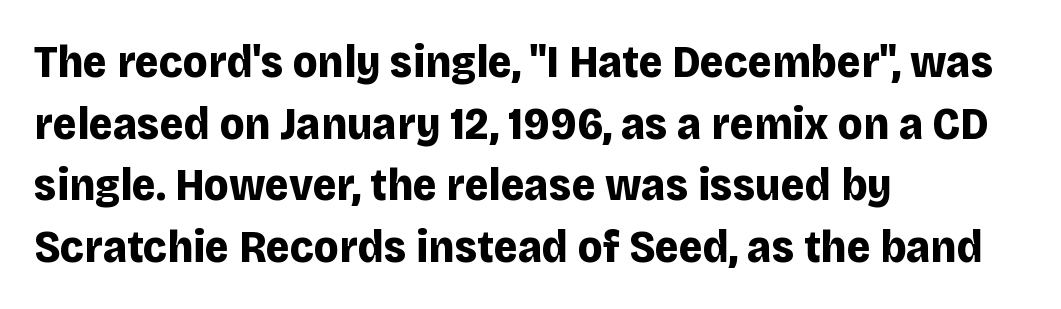
The image shows 46 px bold sans-serif type, upright; set left-aligned, normal line spacing (1.34x), normal letter spacing, not underlined; low stroke contrast and a large x-height.
